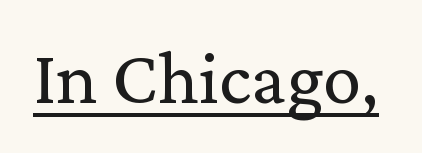
{"serif": "yes", "italic": "no", "bold": "no", "weight": "regular", "width": "normal", "stroke_contrast": "low", "x_height": "medium", "monospaced": "no", "underline": "yes", "letter_spacing": "normal", "letter_spacing_em": 0.0, "glyph_px": 77}
